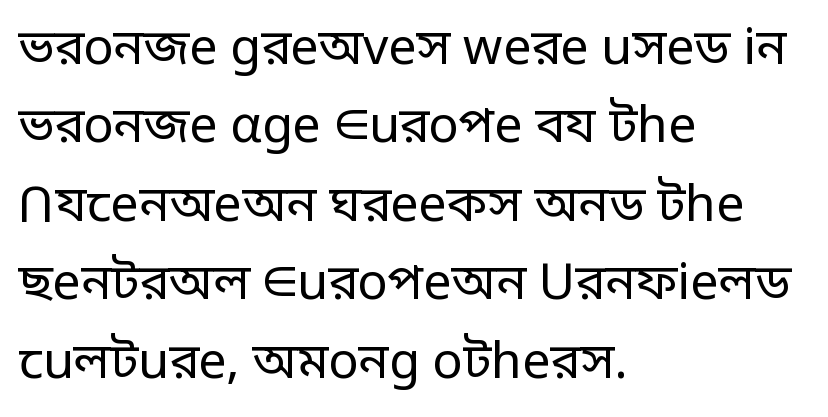
{"serif": "no", "italic": "no", "bold": "no", "weight": "regular", "width": "normal", "stroke_contrast": "low", "x_height": "large", "monospaced": "no", "underline": "no", "align": "left", "line_spacing": "normal", "line_spacing_ratio": 1.57, "letter_spacing": "normal", "letter_spacing_em": 0.0, "glyph_px": 50}
